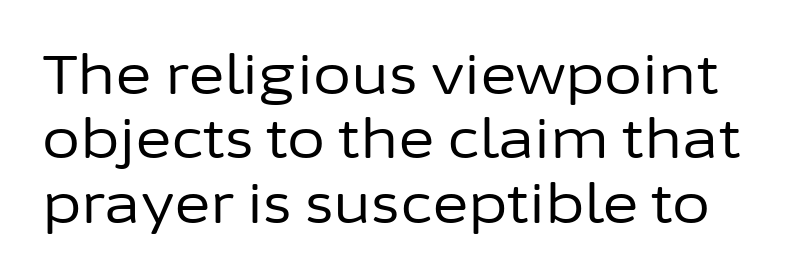
The image shows 55 px regular-weight sans-serif type, upright; set line spacing 1.17x, normal letter spacing, not underlined; low stroke contrast and a medium x-height.
